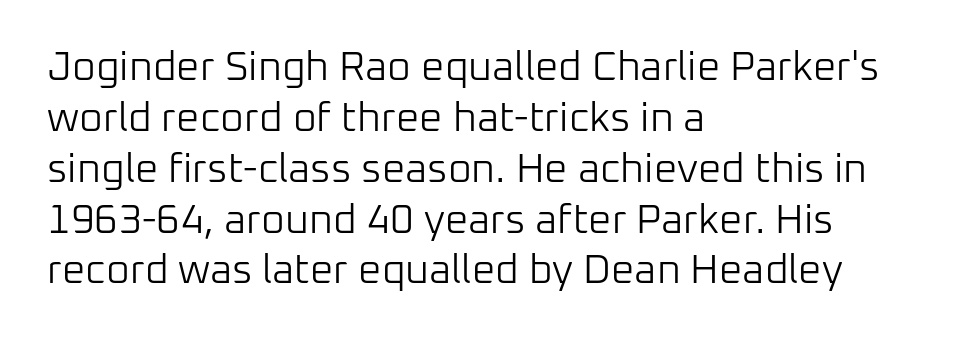
A sans-serif font was chosen for this passage. The line texture is even and compact thanks to regular tracking. Does the lettering tilt? It doesn't — this is upright. If you drew a ruler down the left edge, every line would touch it. Has an underline been added? It has not. The passage shown is not bold in any degree.
